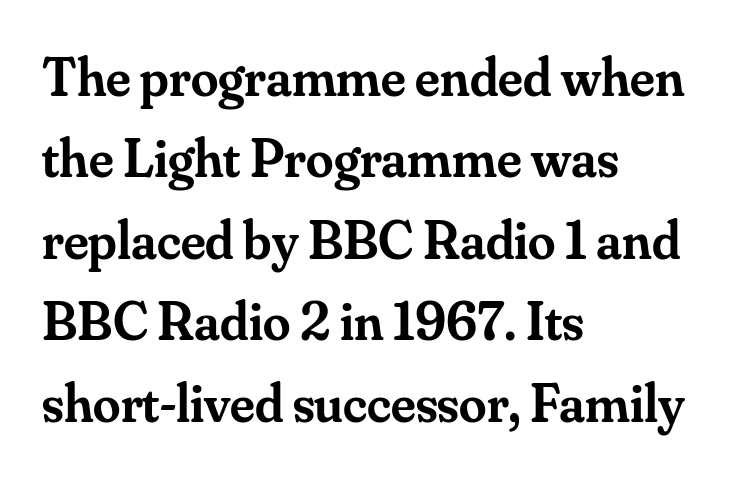
{"serif": "yes", "italic": "no", "bold": "semi", "weight": "semibold", "width": "normal", "stroke_contrast": "medium", "x_height": "small", "monospaced": "no", "underline": "no", "align": "left", "line_spacing": "normal", "line_spacing_ratio": 1.48, "letter_spacing": "normal", "letter_spacing_em": 0.0, "glyph_px": 55}
